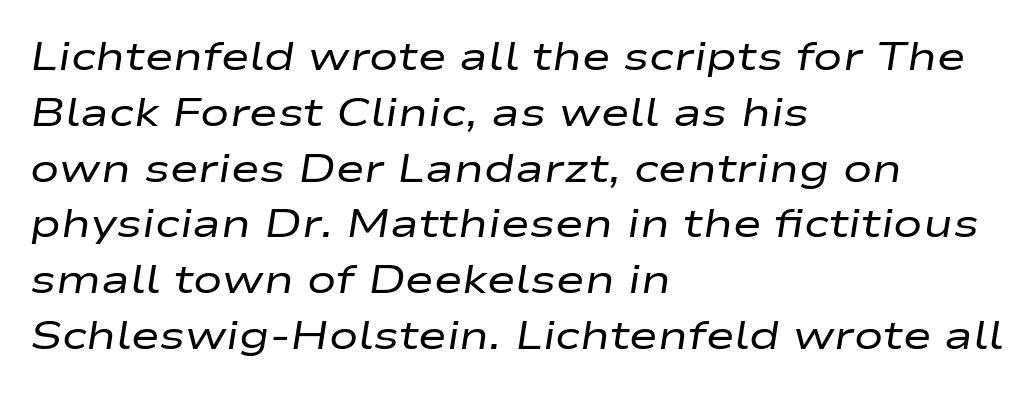
{"italic": "yes", "lean": "right", "slant_degrees": 9, "bold": "no", "weight": "regular", "width": "wide", "stroke_contrast": "low", "x_height": "medium", "monospaced": "no", "underline": "no", "align": "left", "line_spacing": "normal", "line_spacing_ratio": 1.43, "letter_spacing": "normal", "letter_spacing_em": 0.0, "glyph_px": 39}
